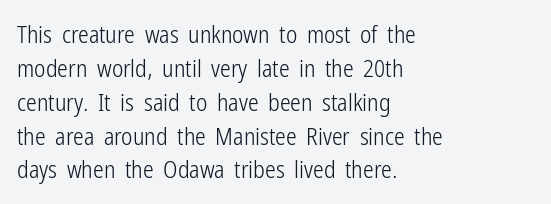
Decoration check: the copy has no underline. Teacher's note: observe the even left margin — that is flush-left alignment. Interline gaps are of average width in this sample. No chunkiness to these letters — they're not bold. These lines were composed using upright roman letters.
